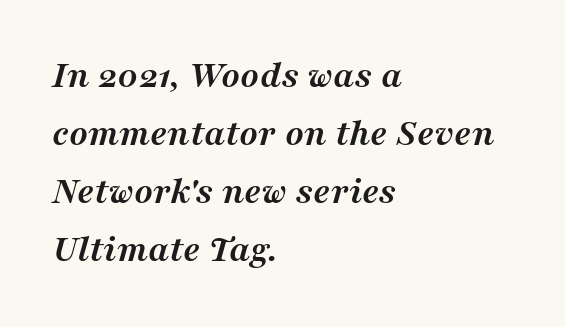
Q: Is the text bold? A: Yes.
Q: Is the text italic (slanted)? A: Yes, it leans right by about 16 degrees.
Q: Is the typeface a serif or a sans-serif typeface? A: Serif.
Q: Is the text underlined? A: No.
Q: How is the paragraph aligned? A: Left-aligned.
Q: Is the spacing between letters normal or unusually wide? A: Normal.
Q: Is the spacing between lines tight, normal or loose? A: Normal.
Q: Width (condensed, normal, or wide)? A: Normal.
Q: Stroke contrast? A: Medium.
Q: x-height? A: Medium.
Q: Monospaced? A: No.
